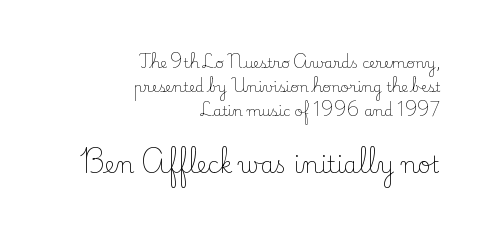
The image shows 23 px text type, upright; set right-aligned, line spacing 1.72x, normal letter spacing, not underlined; the second (bottom) block is 1.64x larger.
